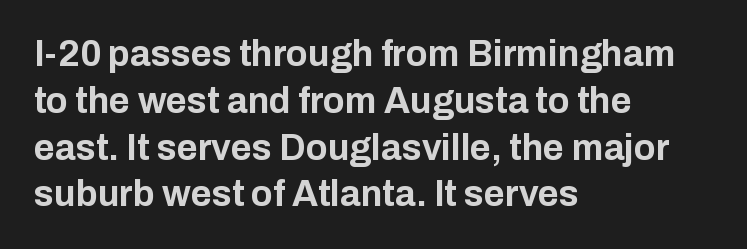
This sample uses plain, unmodified letter spacing. The paragraph shown leans on its left margin. The rendering shows plain stroke endings on the letterforms — a sans-serif design. Lines of text with bare space underneath. What weight is shown? A full bold with thick strokes. The rows are spaced the way most documents space them.
